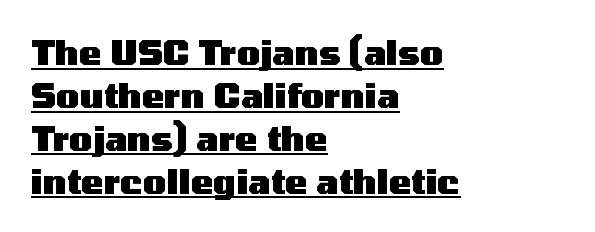
Whoever set this chose a conventional vertical rhythm. Emphasis is given by a line drawn under the lettering. The text block is weighted toward the left margin, trailing off unevenly rightward. Serifs: no, the terminals of the letterforms are clean. A typesetter would mark this as roman, not italic.
